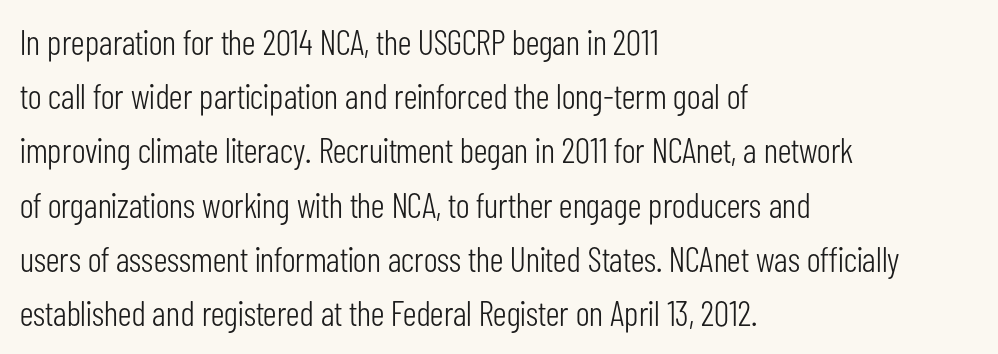
The image shows 35 px light, condensed sans-serif type, upright; set left-aligned, normal line spacing (1.55x), normal letter spacing, not underlined; low stroke contrast and a medium x-height.
